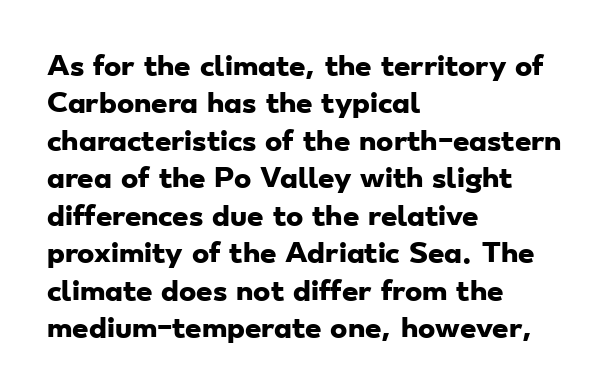
The image shows 26 px bold type; set left-aligned, normal line spacing (1.44x), normal letter spacing, not underlined.
